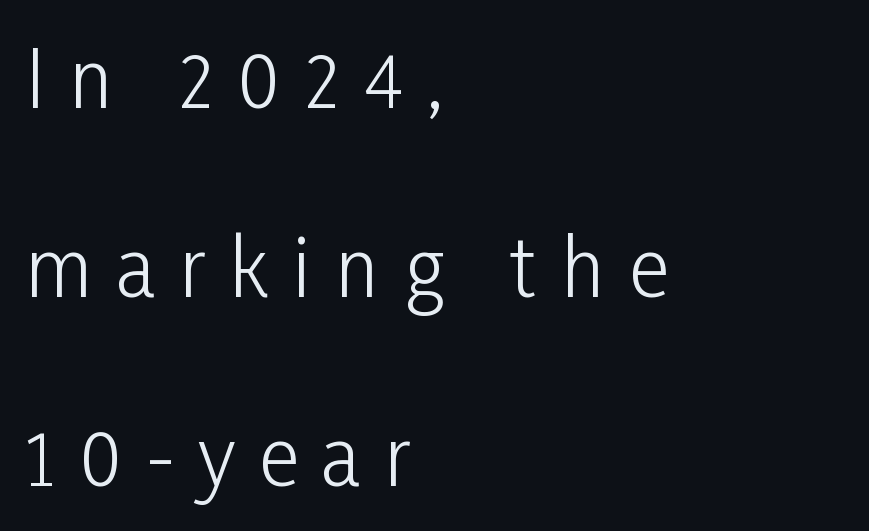
{"serif": "no", "italic": "no", "bold": "no", "weight": "light", "width": "condensed", "stroke_contrast": "low", "x_height": "medium", "monospaced": "no", "underline": "no", "align": "left", "line_spacing": "loose", "line_spacing_ratio": 2.42, "letter_spacing": "wide", "letter_spacing_em": 0.31, "glyph_px": 78}
